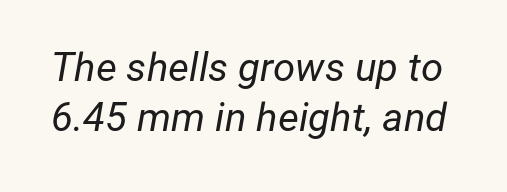
The image shows 40 px regular-weight type, italic (leaning right); set line spacing 1.24x, normal letter spacing, not underlined; low stroke contrast and a medium x-height.
